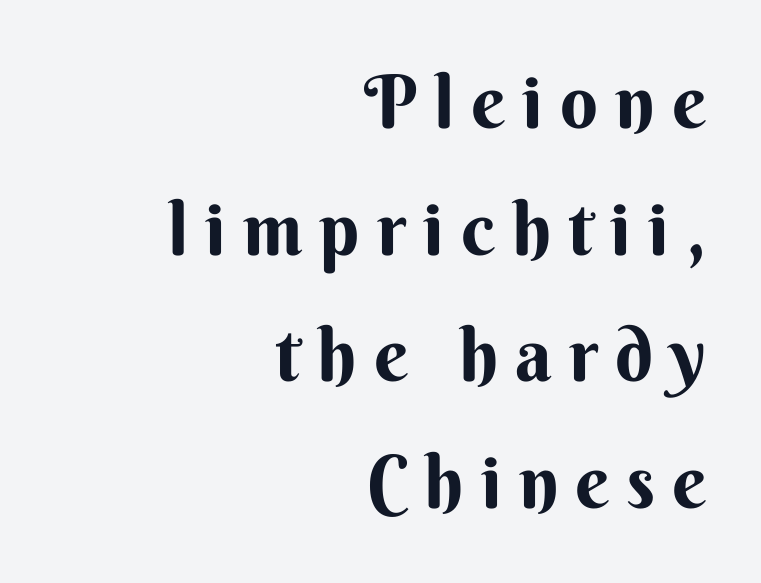
Q: Is the text italic (slanted)? A: No, it is upright.
Q: Is the typeface a serif or a sans-serif typeface? A: Sans-serif.
Q: Is the text underlined? A: No.
Q: How is the paragraph aligned? A: Right-aligned.
Q: Is the spacing between letters normal or unusually wide? A: Unusually wide.
Q: Width (condensed, normal, or wide)? A: Normal.
Q: Stroke contrast? A: Medium.
Q: x-height? A: Small.
Q: Monospaced? A: No.
